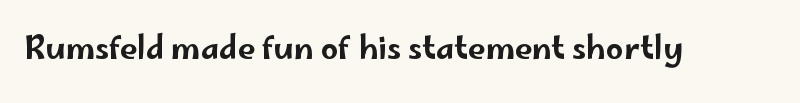
{"serif": "no", "italic": "no", "width": "wide", "stroke_contrast": "low", "x_height": "small", "monospaced": "no", "underline": "no", "letter_spacing": "normal", "letter_spacing_em": 0.0, "glyph_px": 31}
